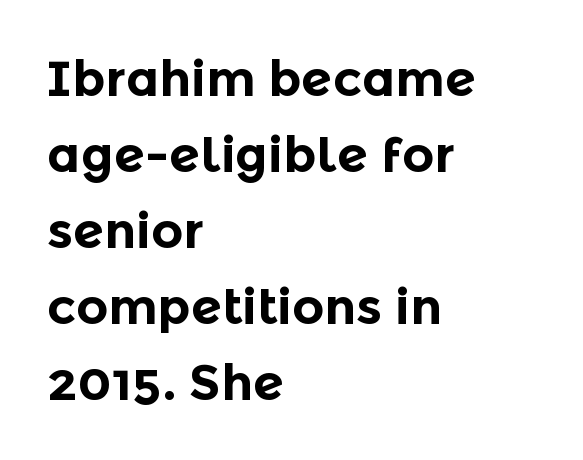
{"serif": "no", "italic": "no", "bold": "yes", "weight": "bold", "width": "normal", "x_height": "medium", "monospaced": "no", "underline": "no", "align": "left", "line_spacing": "normal", "line_spacing_ratio": 1.52, "letter_spacing": "normal", "letter_spacing_em": 0.0, "glyph_px": 50}
